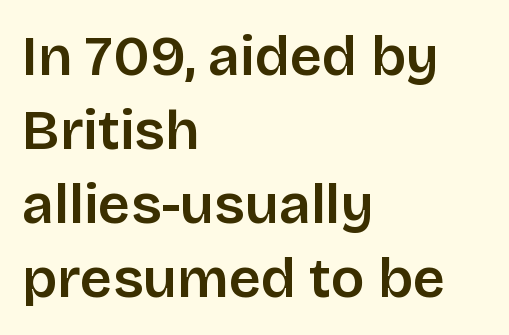
The image shows 56 px sans-serif type, upright; set left-aligned, normal line spacing (1.32x), normal letter spacing, not underlined; low stroke contrast and a large x-height.
